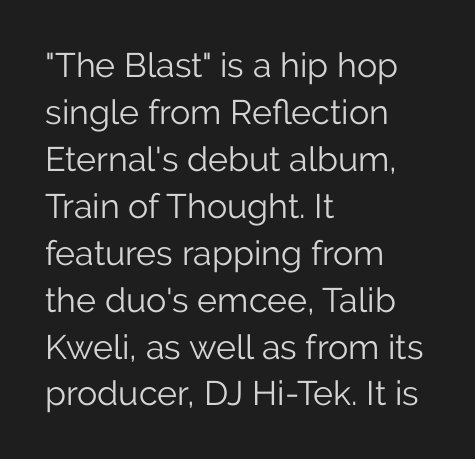
These lines are rendered in a variable-pitch font. This sample keeps an unexceptional amount of space between lines. Lines of text with bare space underneath. Serif or sans? Sans — the stroke terminals are bare.
